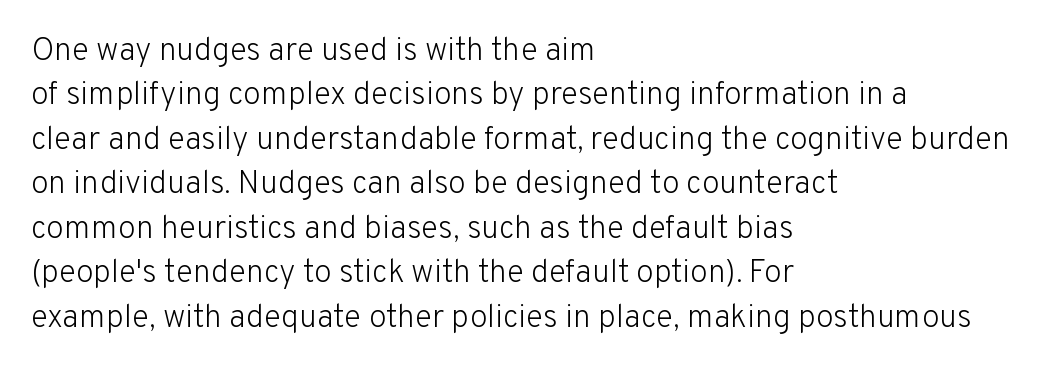
Q: Is the text bold? A: No.
Q: Is the text italic (slanted)? A: No, it is upright.
Q: Is the typeface a serif or a sans-serif typeface? A: Sans-serif.
Q: Is the text underlined? A: No.
Q: How is the paragraph aligned? A: Left-aligned.
Q: Is the spacing between letters normal or unusually wide? A: Normal.
Q: Is the spacing between lines tight, normal or loose? A: Normal.
Q: Width (condensed, normal, or wide)? A: Normal.
Q: Stroke contrast? A: Low.
Q: x-height? A: Medium.
Q: Monospaced? A: No.
